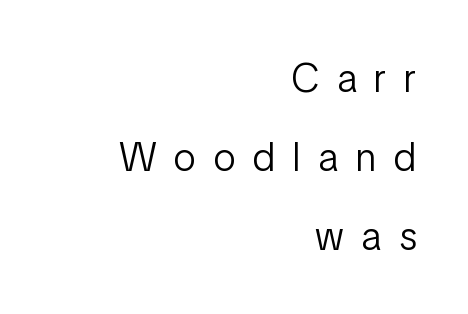
The image shows 40 px light, condensed sans-serif type, upright; set right-aligned, loose line spacing (1.97x), unusually wide letter spacing (+0.44 em), not underlined; low stroke contrast and a medium x-height.
